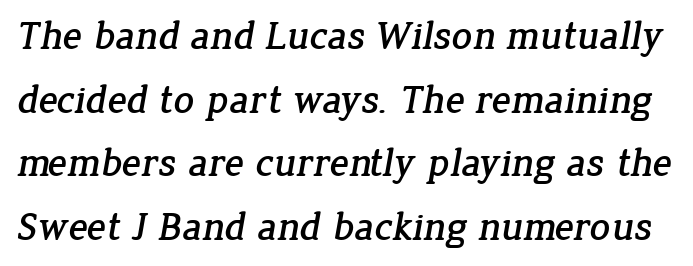
{"serif": "yes", "width": "normal", "stroke_contrast": "low", "x_height": "medium", "monospaced": "no", "underline": "no", "line_spacing": "normal", "line_spacing_ratio": 1.59, "letter_spacing": "normal", "letter_spacing_em": 0.0, "glyph_px": 40}
